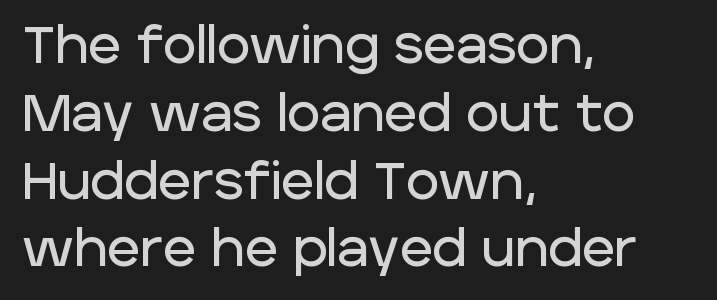
This sample uses plain, unmodified letter spacing. Is the block centered? No — it sits flush against the left margin. The characters display no serif detailing; their extremities are plain. Students, observe: this is what conventionally led text looks like. This is roman type, the default non-slanted kind. Unmarked baselines from the first word to the last.
